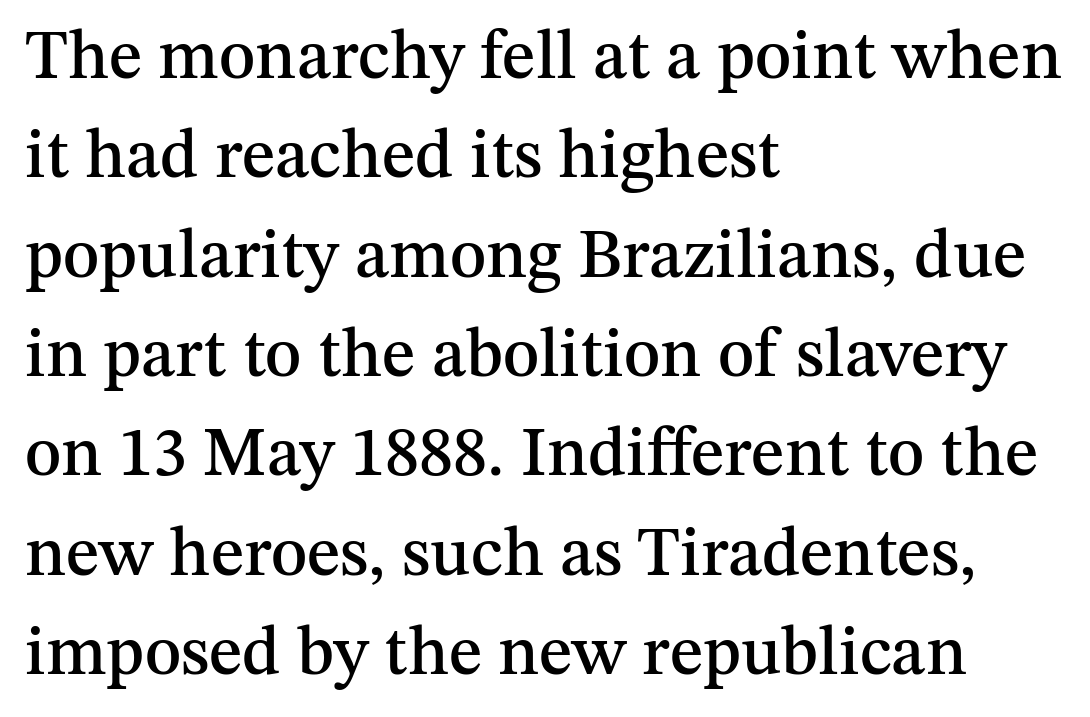
Underline: absent. Which margin do the lines hug? The left one — the right edge is uneven. Font category for this specimen: serif. Varying glyph widths throughout — classic text-font behaviour. The line texture is even and compact thanks to regular tracking.
